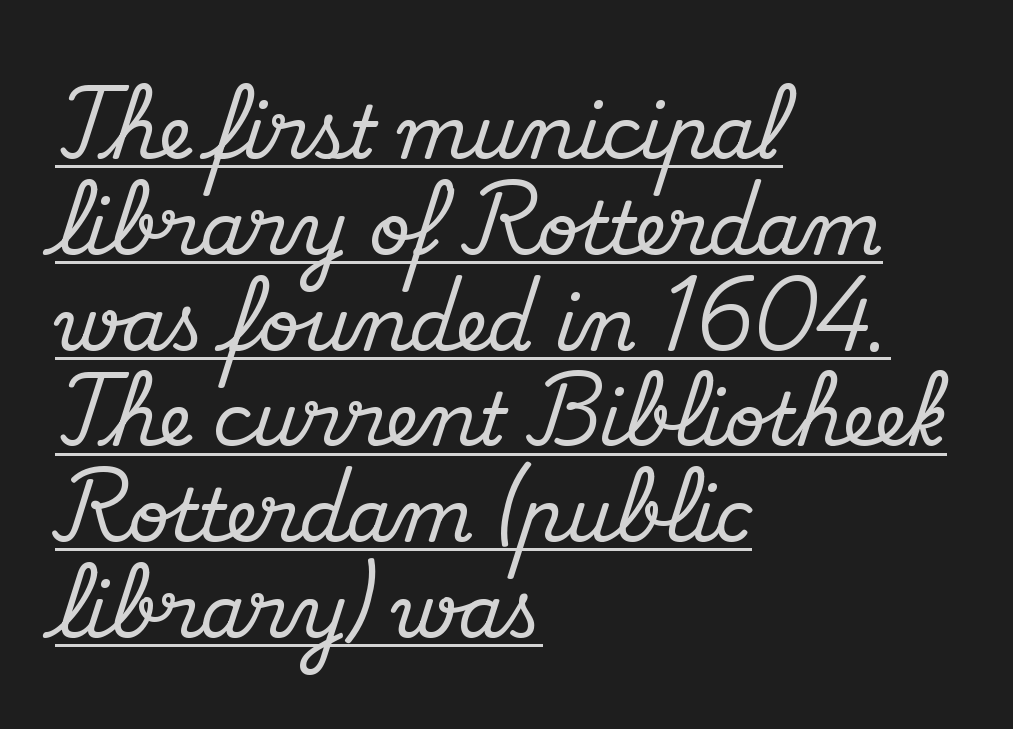
Q: Is the text italic (slanted)? A: Yes.
Q: Is the typeface a serif or a sans-serif typeface? A: Serif.
Q: Is the text underlined? A: Yes.
Q: How is the paragraph aligned? A: Left-aligned.
Q: Is the spacing between letters normal or unusually wide? A: Normal.
Q: Is the spacing between lines tight, normal or loose? A: Normal.
Q: Width (condensed, normal, or wide)? A: Normal.
Q: Stroke contrast? A: Medium.
Q: x-height? A: Small.
Q: Monospaced? A: No.
